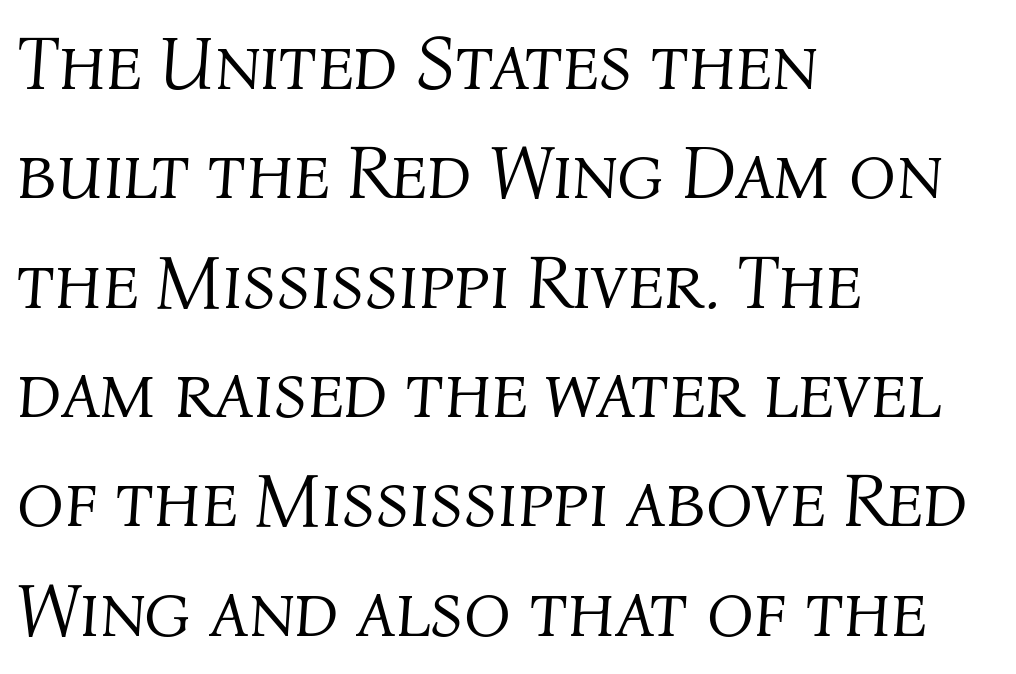
The paragraph has a hard left edge and a soft right edge. The glyphs look as if they've been sheared to an angle. Letters rest on an invisible, unmarked baseline. Proportional: the letters do not fall into vertical columns. Is the type heavy? It reads as light-to-regular instead. Standard letterfit; no display-style spreading of the glyphs.
